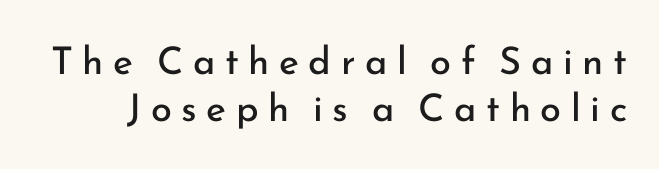
Q: Is the text bold? A: No.
Q: Is the text italic (slanted)? A: No, it is upright.
Q: Is the typeface a serif or a sans-serif typeface? A: Sans-serif.
Q: Is the text underlined? A: No.
Q: Is the spacing between letters normal or unusually wide? A: Unusually wide.
Q: Width (condensed, normal, or wide)? A: Normal.
Q: Stroke contrast? A: Low.
Q: x-height? A: Small.
Q: Monospaced? A: No.
